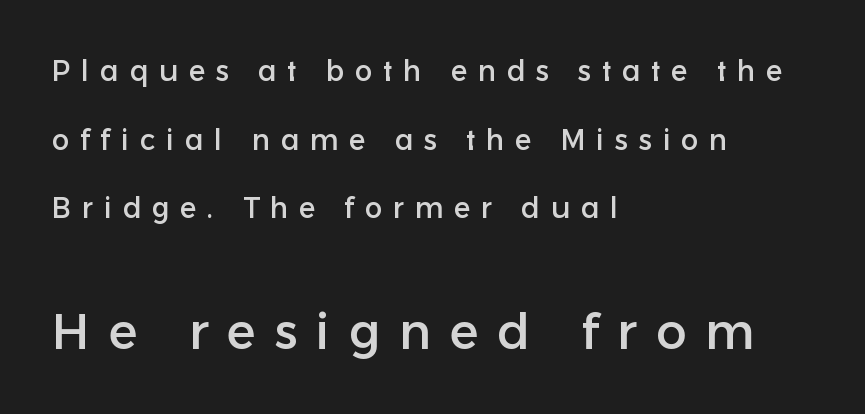
The image shows 51 px sans-serif type, upright; set left-aligned, loose line spacing (2.37x), unusually wide letter spacing (+0.37 em), not underlined; the second (bottom) block is 1.76x larger; low stroke contrast and a medium x-height.
